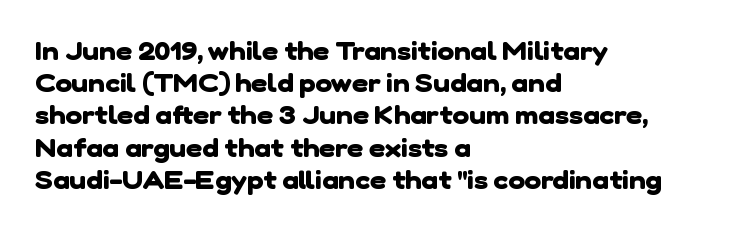
The baseline area is clear. Standard letterfit; no display-style spreading of the glyphs. The sample has been set heavy, in full bold. Teacher's note: observe the even left margin — that is flush-left alignment.
